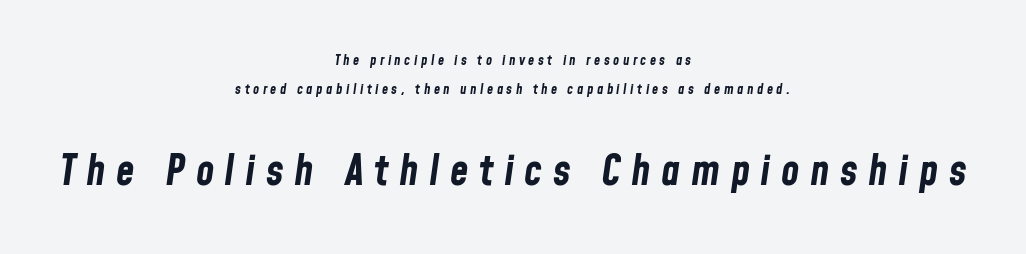
The image shows 42 px bold, condensed type, italic (leaning right); set centered, loose line spacing (2.1x), unusually wide letter spacing (+0.25 em), not underlined; the second (bottom) block is 3.0x larger; low stroke contrast and a medium x-height.
